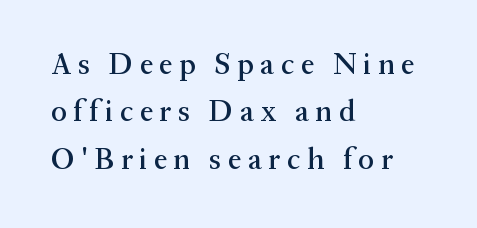
{"serif": "yes", "italic": "no", "width": "normal", "stroke_contrast": "medium", "x_height": "medium", "monospaced": "no", "underline": "no", "align": "left", "line_spacing": "normal", "line_spacing_ratio": 1.58, "letter_spacing": "wide", "letter_spacing_em": 0.22, "glyph_px": 30}
